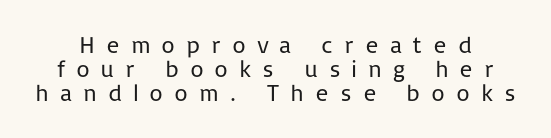
Letters have the restrained weight of plain body copy at most. The letters are spread apart with noticeably loose tracking. Posture: upright roman. In terms of leading, this rendering errs on the cramped side.
